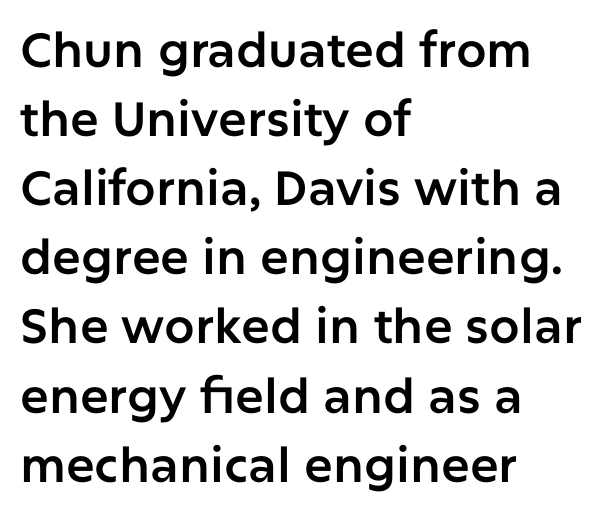
The image shows 48 px sans-serif type, upright; set left-aligned, normal line spacing (1.44x), normal letter spacing, not underlined; low stroke contrast and a medium x-height.
